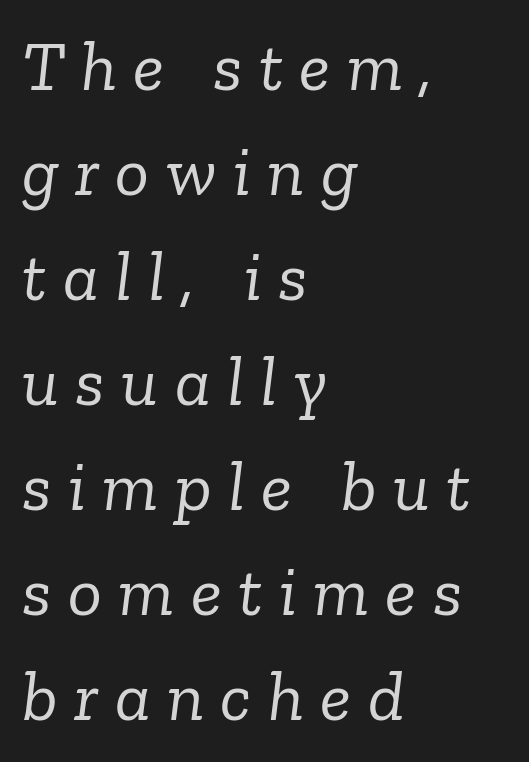
Q: Is the text bold? A: No.
Q: Is the text italic (slanted)? A: Yes, it leans right by about 6 degrees.
Q: Is the typeface a serif or a sans-serif typeface? A: Serif.
Q: Is the text underlined? A: No.
Q: How is the paragraph aligned? A: Left-aligned.
Q: Is the spacing between letters normal or unusually wide? A: Unusually wide.
Q: Is the spacing between lines tight, normal or loose? A: Normal.
Q: Width (condensed, normal, or wide)? A: Normal.
Q: Stroke contrast? A: Low.
Q: x-height? A: Medium.
Q: Monospaced? A: No.
